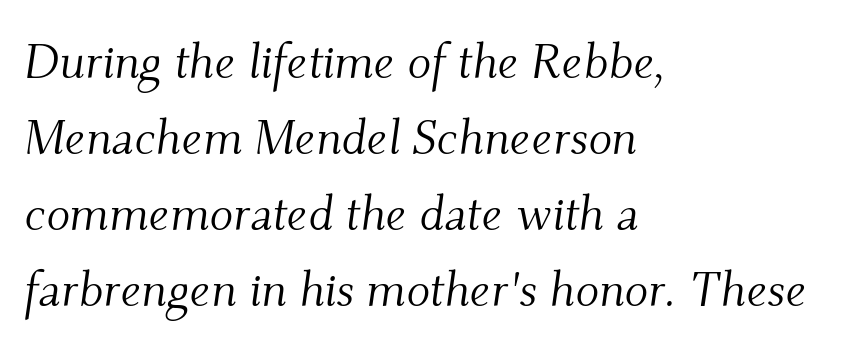
{"serif": "yes", "italic": "yes", "lean": "right", "slant_degrees": 9, "bold": "no", "weight": "light", "width": "normal", "stroke_contrast": "medium", "x_height": "small", "monospaced": "no", "underline": "no", "align": "left", "line_spacing": "normal", "line_spacing_ratio": 1.55, "letter_spacing": "normal", "letter_spacing_em": 0.0, "glyph_px": 49}
